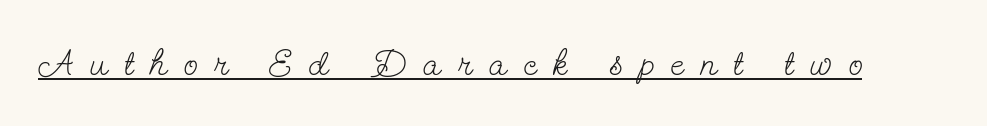
The weight tops out at a normal text grade. Tracking here is generous; glyphs stand well apart from one another. Note the varied advance widths — an 'i' is clearly narrower than an 'm'. The sample's only ornament is a line tracing under the words. These lines are composed in type with serifs.
